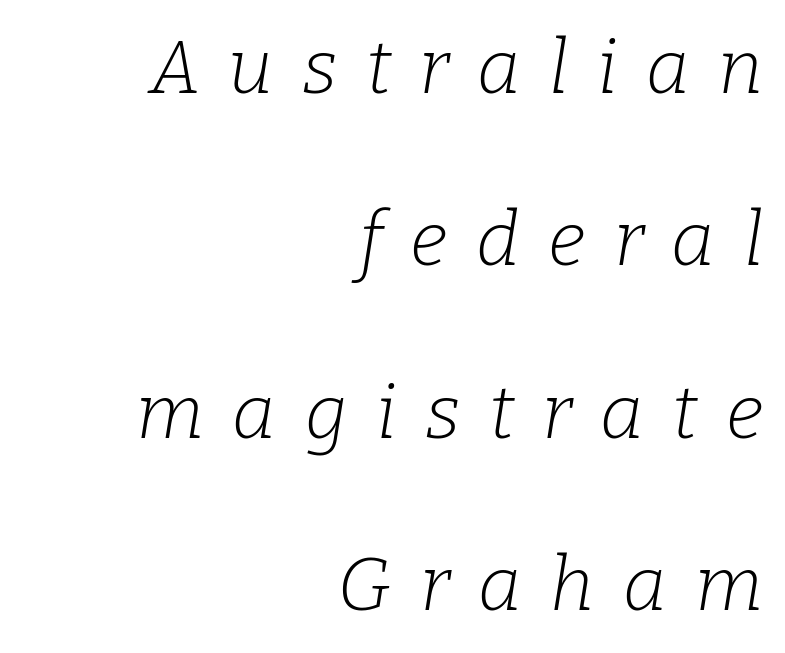
Q: Is the text bold? A: No.
Q: Is the text italic (slanted)? A: Yes, it leans right by about 9 degrees.
Q: Is the typeface a serif or a sans-serif typeface? A: Serif.
Q: Is the text underlined? A: No.
Q: How is the paragraph aligned? A: Right-aligned.
Q: Is the spacing between letters normal or unusually wide? A: Unusually wide.
Q: Is the spacing between lines tight, normal or loose? A: Loose.
Q: Width (condensed, normal, or wide)? A: Normal.
Q: Stroke contrast? A: Low.
Q: x-height? A: Medium.
Q: Monospaced? A: No.
